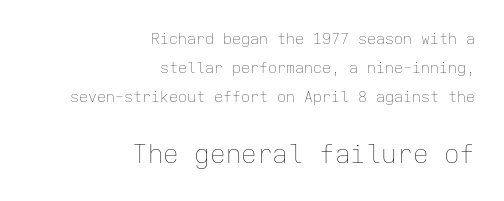
{"italic": "no", "bold": "no", "underline": "no", "align": "right", "line_spacing": "loose", "line_spacing_ratio": 1.94, "letter_spacing": "normal", "letter_spacing_em": 0.0, "larger_block": "second", "size_ratio": 1.73, "glyph_px": 26}
